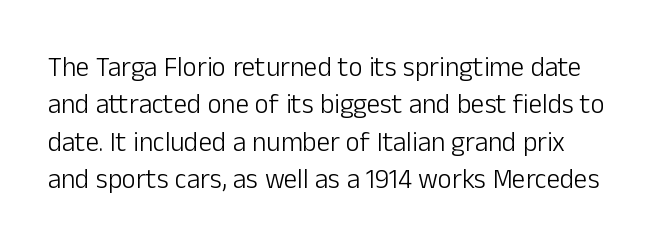
You can tell it's not italic because the verticals are truly vertical. The vertical gap from one line to the next is medium. Check the space under the baseline: it is left empty. Bold? No — there's no thickening of the strokes.
